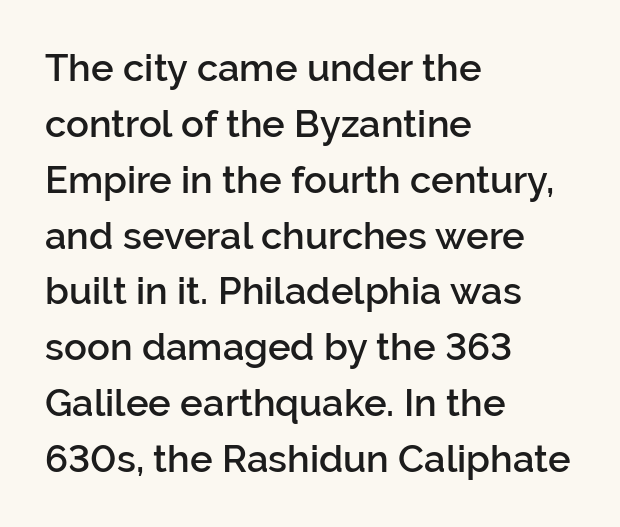
Q: Is the text bold? A: Semi-bold.
Q: Is the text italic (slanted)? A: No, it is upright.
Q: Is the typeface a serif or a sans-serif typeface? A: Sans-serif.
Q: Is the text underlined? A: No.
Q: How is the paragraph aligned? A: Left-aligned.
Q: Is the spacing between letters normal or unusually wide? A: Normal.
Q: Is the spacing between lines tight, normal or loose? A: Normal.
Q: Width (condensed, normal, or wide)? A: Normal.
Q: Stroke contrast? A: Low.
Q: x-height? A: Medium.
Q: Monospaced? A: No.
